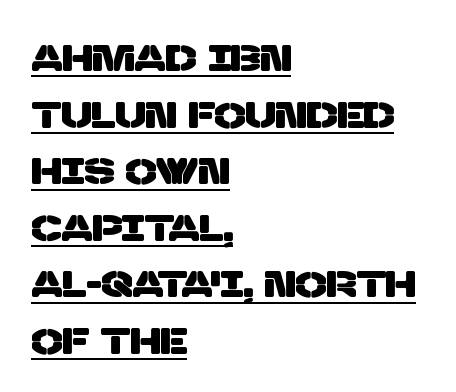
The image shows 37 px sans-serif type; set left-aligned, normal line spacing (1.53x), normal letter spacing, underlined; low stroke contrast and a large x-height.
